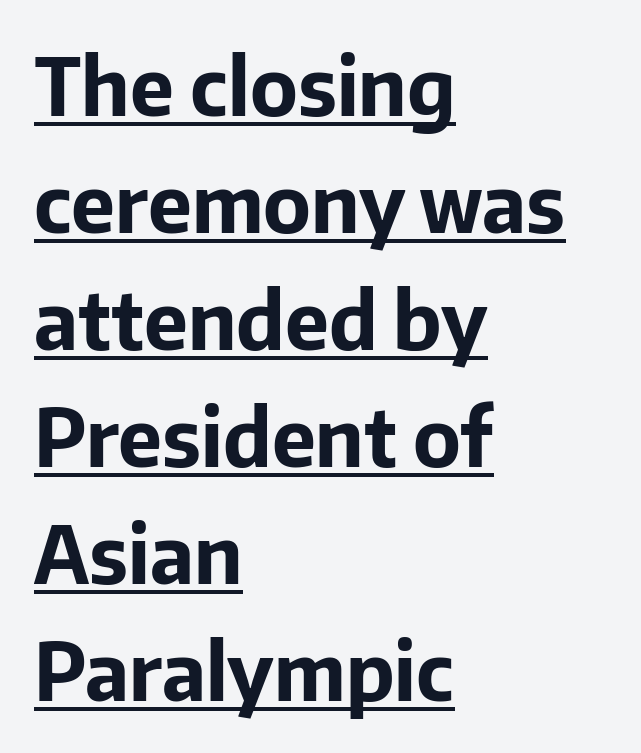
Q: Is the text bold? A: Yes.
Q: Is the text italic (slanted)? A: No, it is upright.
Q: Is the typeface a serif or a sans-serif typeface? A: Sans-serif.
Q: Is the text underlined? A: Yes.
Q: How is the paragraph aligned? A: Left-aligned.
Q: Is the spacing between letters normal or unusually wide? A: Normal.
Q: Is the spacing between lines tight, normal or loose? A: Normal.
Q: Width (condensed, normal, or wide)? A: Normal.
Q: Stroke contrast? A: Low.
Q: x-height? A: Medium.
Q: Monospaced? A: No.
